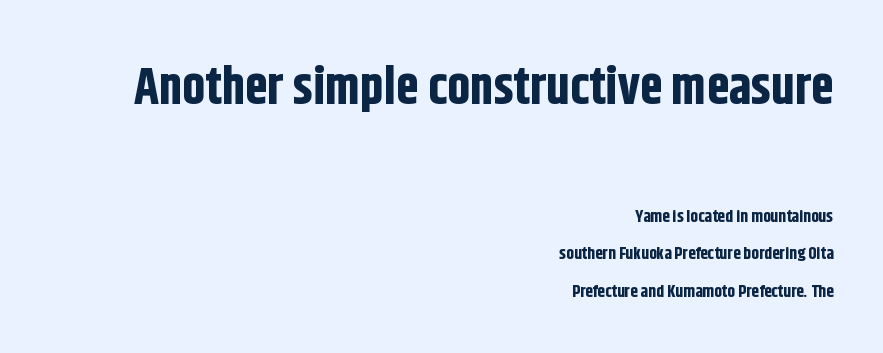
The image shows 51 px bold, condensed sans-serif type, upright; set right-aligned, loose line spacing (2.21x), normal letter spacing, not underlined; the first (top) block is 3.0x larger; low stroke contrast and a large x-height.
